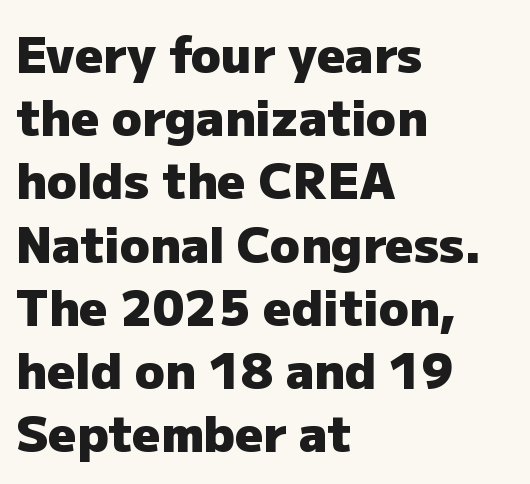
The image shows 49 px heavy sans-serif type, upright; set left-aligned, normal line spacing (1.29x), normal letter spacing, not underlined; low stroke contrast and a medium x-height.
